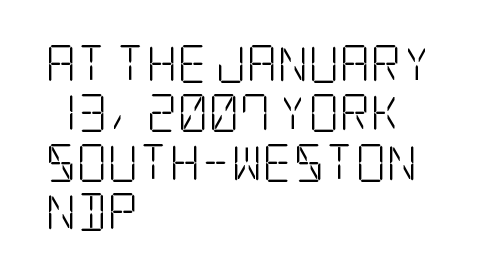
Q: Is the text bold? A: No.
Q: Is the text italic (slanted)? A: No, it is upright.
Q: Is the typeface a serif or a sans-serif typeface? A: Serif.
Q: Is the text underlined? A: No.
Q: How is the paragraph aligned? A: Left-aligned.
Q: Is the spacing between letters normal or unusually wide? A: Normal.
Q: Is the spacing between lines tight, normal or loose? A: Normal.
Q: Width (condensed, normal, or wide)? A: Condensed.
Q: Stroke contrast? A: Low.
Q: x-height? A: Large.
